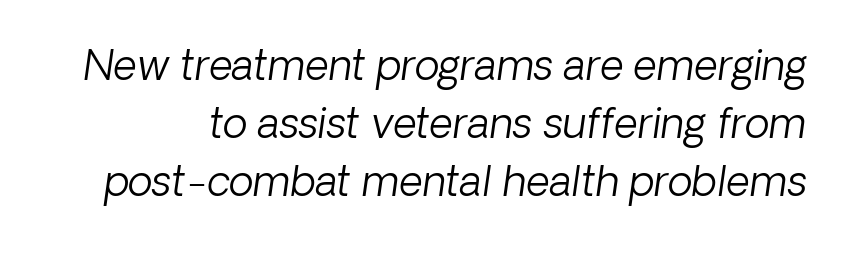
Q: Is the text bold? A: No.
Q: Is the text italic (slanted)? A: Yes, it leans right by about 8 degrees.
Q: Is the text underlined? A: No.
Q: Is the spacing between letters normal or unusually wide? A: Normal.
Q: Is the spacing between lines tight, normal or loose? A: Normal.
Q: Width (condensed, normal, or wide)? A: Normal.
Q: Stroke contrast? A: Low.
Q: x-height? A: Medium.
Q: Monospaced? A: No.
